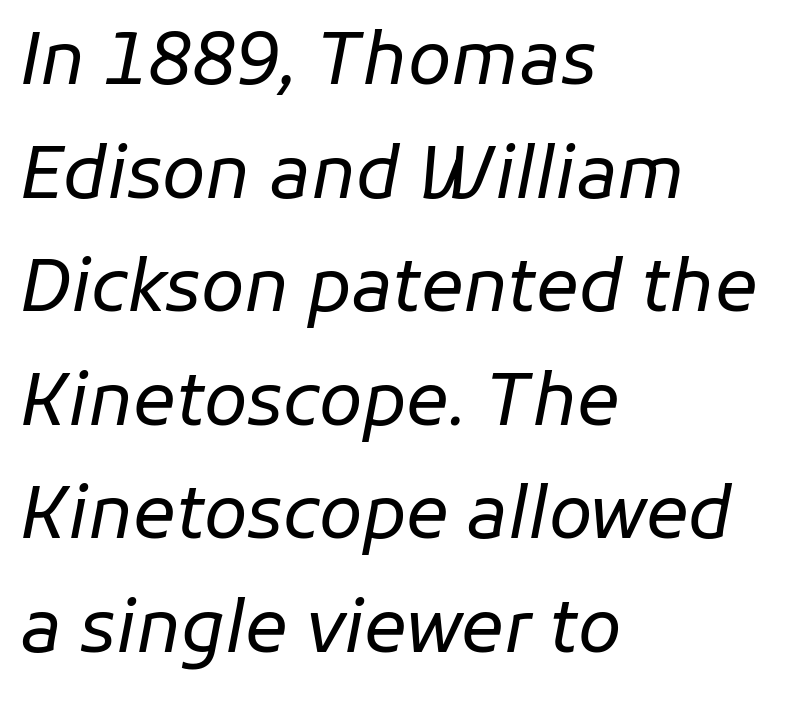
The image shows 71 px regular-weight type, italic (leaning right); set left-aligned, normal line spacing (1.6x), normal letter spacing, not underlined; low stroke contrast and a medium x-height.
